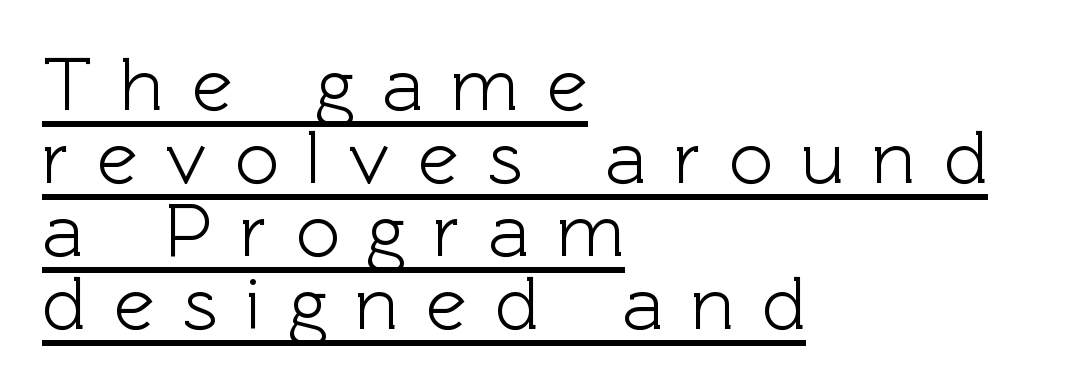
Varying glyph widths throughout — classic text-font behaviour. The font's upright variant was chosen for this text. You could barely slide anything between these rows. The lines in this sample share a left origin and differ only in where they stop. Caption: expanded tracking, letters set apart.
